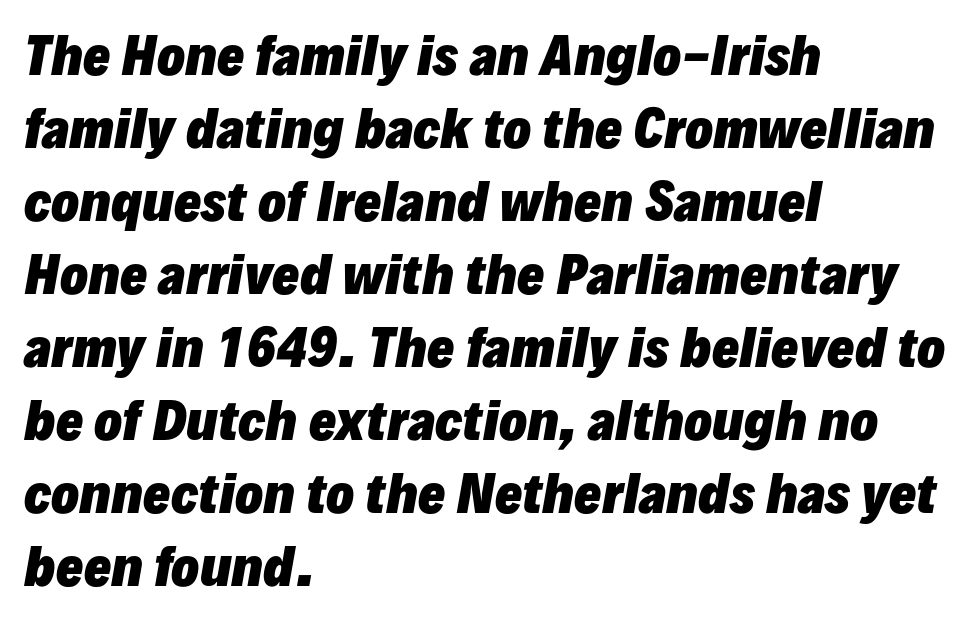
A typesetter would call this proportional, since set widths differ per character. A typesetter would call this leading conventional body-copy spacing. The letters sit at their default tracking, neither squeezed nor spread. You can tell it's italic because the verticals aren't actually vertical.
